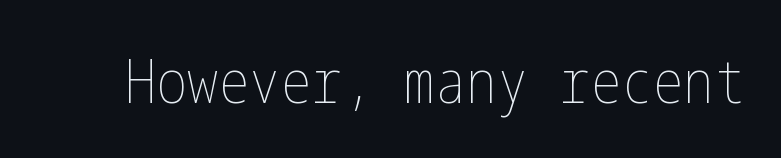
Q: Is the text bold? A: No.
Q: Is the text italic (slanted)? A: No, it is upright.
Q: Is the text underlined? A: No.
Q: Is the spacing between letters normal or unusually wide? A: Normal.
Q: Width (condensed, normal, or wide)? A: Condensed.
Q: Stroke contrast? A: Low.
Q: x-height? A: Medium.
